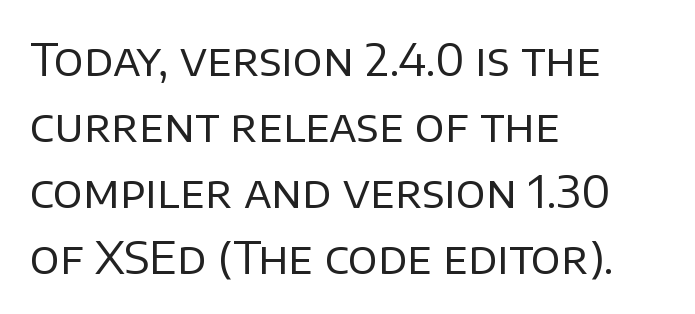
{"serif": "no", "italic": "no", "bold": "no", "weight": "regular", "width": "normal", "stroke_contrast": "low", "x_height": "large", "monospaced": "no", "underline": "no", "align": "left", "line_spacing": "normal", "line_spacing_ratio": 1.5, "letter_spacing": "normal", "letter_spacing_em": 0.0, "glyph_px": 44}
